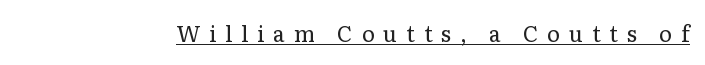
Q: Is the text bold? A: No.
Q: Is the text italic (slanted)? A: No, it is upright.
Q: Is the text underlined? A: Yes.
Q: Is the spacing between letters normal or unusually wide? A: Unusually wide.
